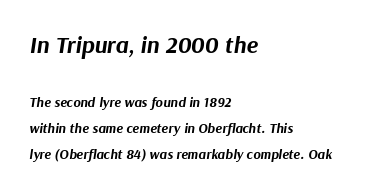
The rag falls on the right side of this text block. Spacing between characters is what you'd get straight out of the box. Decoration check: the copy has no underline. The letters are slanted; this is an italic face. Character size in the leading block exceeds that of the trailing block.
